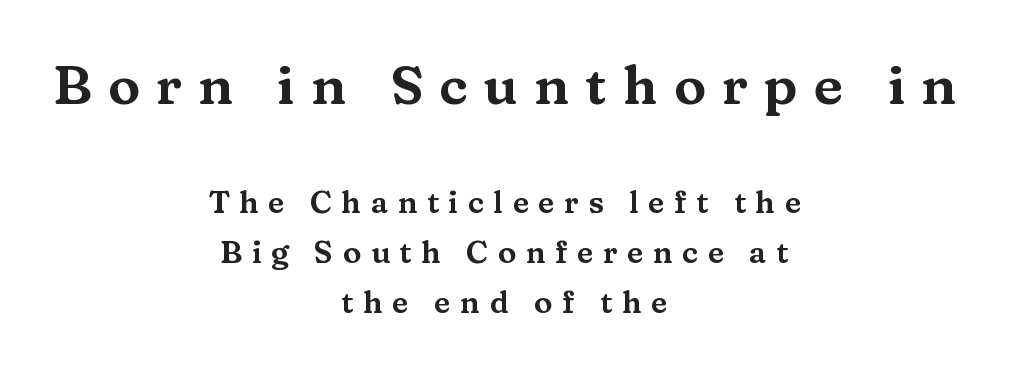
The image shows 54 px wide serif type, upright; set centered, normal line spacing (1.62x), unusually wide letter spacing (+0.3 em), not underlined; the first (top) block is 1.74x larger; medium stroke contrast and a medium x-height.
